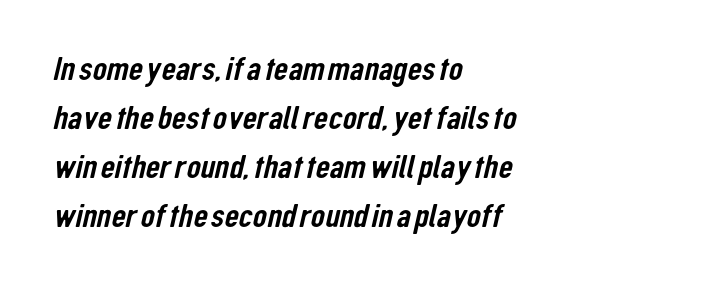
Q: Is the typeface a serif or a sans-serif typeface? A: Sans-serif.
Q: Is the text underlined? A: No.
Q: How is the paragraph aligned? A: Left-aligned.
Q: Is the spacing between letters normal or unusually wide? A: Normal.
Q: Is the spacing between lines tight, normal or loose? A: Normal.
Q: Width (condensed, normal, or wide)? A: Condensed.
Q: Stroke contrast? A: Low.
Q: x-height? A: Medium.
Q: Monospaced? A: No.
